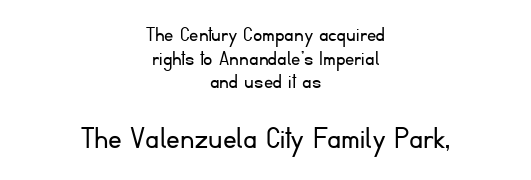
Q: Is the text bold? A: No.
Q: Is the text italic (slanted)? A: No, it is upright.
Q: Is the typeface a serif or a sans-serif typeface? A: Sans-serif.
Q: Is the text underlined? A: No.
Q: How is the paragraph aligned? A: Centered.
Q: Is the spacing between letters normal or unusually wide? A: Normal.
Q: Is the spacing between lines tight, normal or loose? A: Tight.
Q: Which block of text is set in a larger size, the first (top) or the second (bottom)? A: The second (bottom) one.
Q: Width (condensed, normal, or wide)? A: Normal.
Q: Stroke contrast? A: Low.
Q: x-height? A: Small.
Q: Monospaced? A: No.
